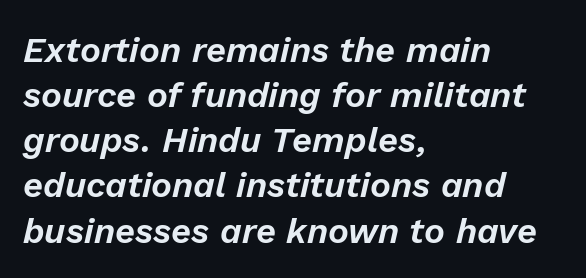
{"italic": "yes", "lean": "right", "slant_degrees": 13, "width": "normal", "stroke_contrast": "low", "x_height": "medium", "monospaced": "no", "underline": "no", "align": "left", "line_spacing": "normal", "line_spacing_ratio": 1.29, "letter_spacing": "normal", "letter_spacing_em": 0.0, "glyph_px": 35}
